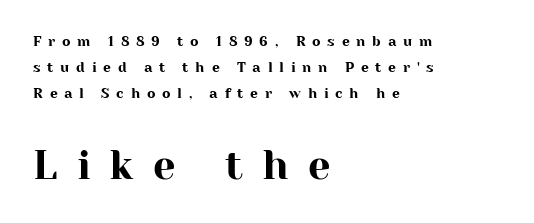
What kind of face is this? One with serifs. There is plenty of visible air inserted between adjacent glyphs. Nobody drew a line under any word here. In terms of posture, this sample is upright.
